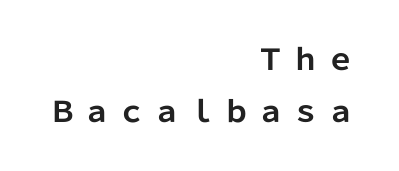
Q: Is the text bold? A: Yes.
Q: Is the text italic (slanted)? A: No, it is upright.
Q: Is the typeface a serif or a sans-serif typeface? A: Sans-serif.
Q: Is the text underlined? A: No.
Q: How is the paragraph aligned? A: Right-aligned.
Q: Is the spacing between letters normal or unusually wide? A: Unusually wide.
Q: Width (condensed, normal, or wide)? A: Normal.
Q: Stroke contrast? A: Low.
Q: x-height? A: Medium.
Q: Monospaced? A: No.
